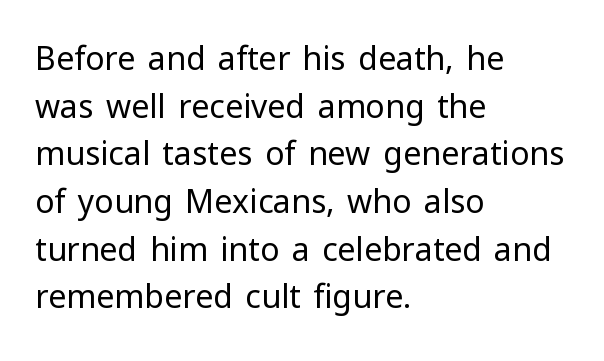
{"serif": "no", "italic": "no", "bold": "no", "weight": "regular", "width": "normal", "stroke_contrast": "low", "x_height": "medium", "monospaced": "no", "underline": "no", "align": "left", "line_spacing": "normal", "line_spacing_ratio": 1.49, "letter_spacing": "normal", "letter_spacing_em": 0.0, "glyph_px": 32}
